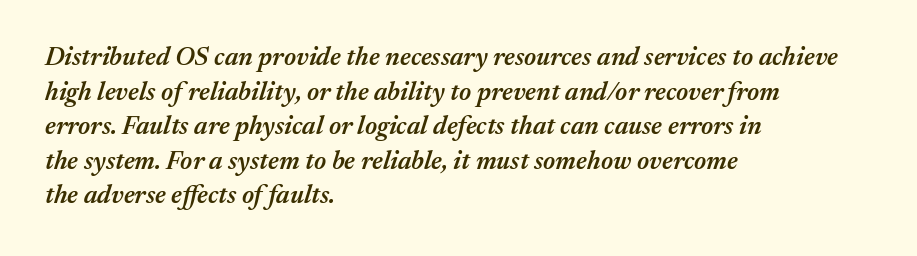
Q: Is the text bold? A: Semi-bold.
Q: Is the text italic (slanted)? A: Yes, it leans right by about 17 degrees.
Q: Is the text underlined? A: No.
Q: How is the paragraph aligned? A: Left-aligned.
Q: Is the spacing between letters normal or unusually wide? A: Normal.
Q: Is the spacing between lines tight, normal or loose? A: Normal.
